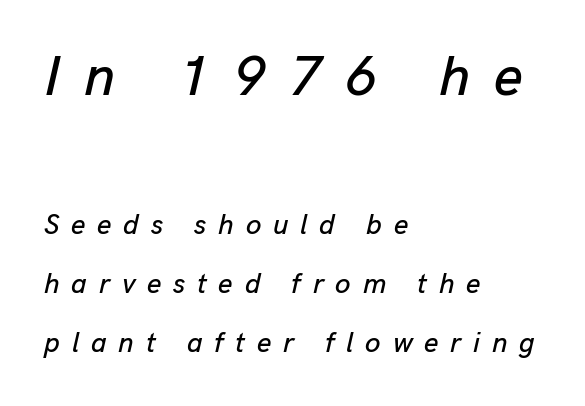
{"italic": "yes", "lean": "right", "slant_degrees": 13, "width": "normal", "stroke_contrast": "low", "x_height": "medium", "monospaced": "no", "underline": "no", "align": "left", "line_spacing": "loose", "line_spacing_ratio": 2.12, "letter_spacing": "wide", "letter_spacing_em": 0.42, "larger_block": "first", "size_ratio": 2.0, "glyph_px": 56}
